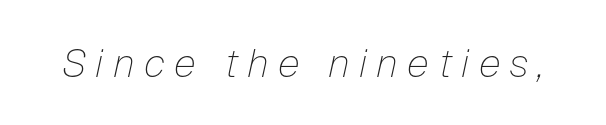
{"italic": "yes", "lean": "right", "slant_degrees": 12, "bold": "no", "weight": "thin", "width": "normal", "stroke_contrast": "low", "x_height": "medium", "monospaced": "no", "underline": "no", "letter_spacing": "wide", "letter_spacing_em": 0.23, "glyph_px": 40}
